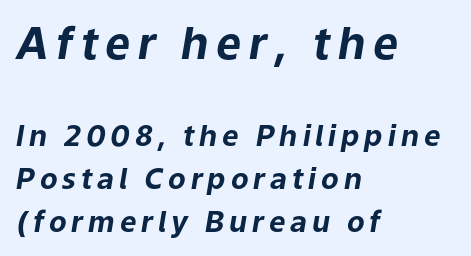
The font is running at its bold setting. The specimen reads as italic at a glance. The baseline area is clear. Which margin do the lines hug? The left one — the right edge is uneven. Is the lower block the larger one? No — the upper block carries the bigger type. These lines are rendered in a variable-pitch font.
